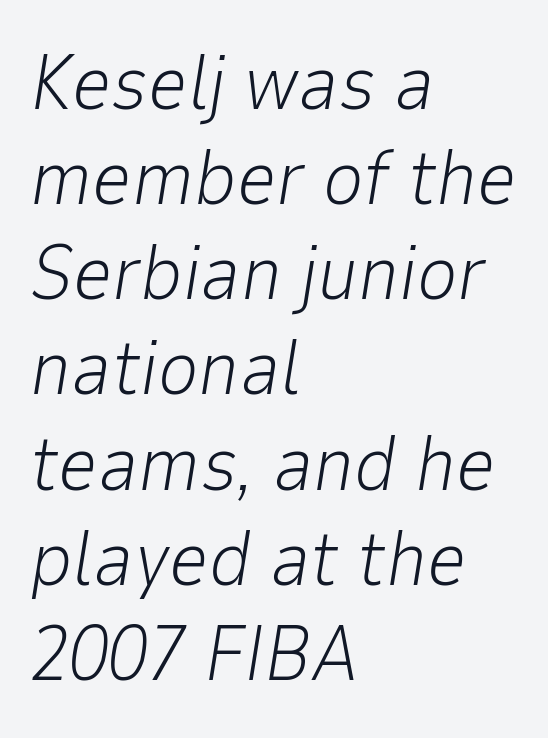
The image shows 78 px light type, italic (leaning right); set left-aligned, line spacing 1.22x, normal letter spacing, not underlined; low stroke contrast and a medium x-height.
